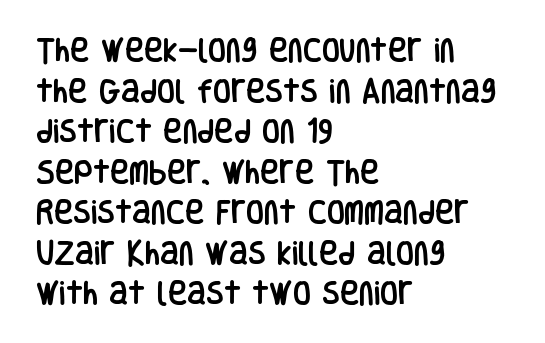
{"italic": "no", "underline": "no", "align": "left", "line_spacing": "normal", "line_spacing_ratio": 1.56, "letter_spacing": "normal", "letter_spacing_em": 0.0, "glyph_px": 26}
